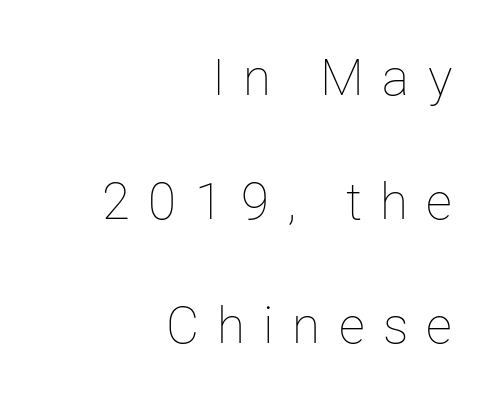
Q: Is the text bold? A: No.
Q: Is the text italic (slanted)? A: No, it is upright.
Q: Is the text underlined? A: No.
Q: How is the paragraph aligned? A: Right-aligned.
Q: Is the spacing between letters normal or unusually wide? A: Unusually wide.
Q: Is the spacing between lines tight, normal or loose? A: Loose.
Q: Width (condensed, normal, or wide)? A: Normal.
Q: Stroke contrast? A: Low.
Q: x-height? A: Medium.
Q: Monospaced? A: No.
